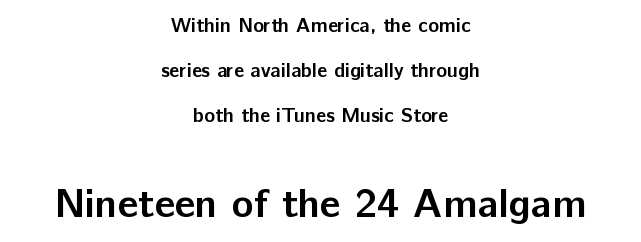
Q: Is the text bold? A: Yes.
Q: Is the text italic (slanted)? A: No, it is upright.
Q: Is the typeface a serif or a sans-serif typeface? A: Sans-serif.
Q: Is the text underlined? A: No.
Q: How is the paragraph aligned? A: Centered.
Q: Is the spacing between letters normal or unusually wide? A: Normal.
Q: Is the spacing between lines tight, normal or loose? A: Loose.
Q: Which block of text is set in a larger size, the first (top) or the second (bottom)? A: The second (bottom) one.
Q: Width (condensed, normal, or wide)? A: Normal.
Q: Stroke contrast? A: Low.
Q: x-height? A: Medium.
Q: Monospaced? A: No.
